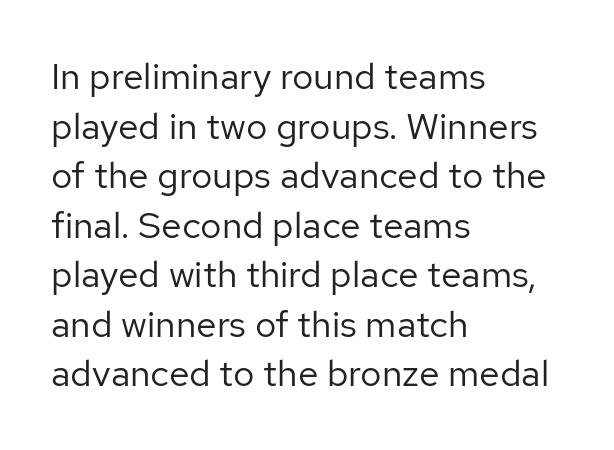
Here the glyphs are tracked normally, forming tight word shapes. Counters stay open thanks to moderate or lighter strokes. Visually the block forms a straight wall on the left and a jagged coastline on the right. Rows of type keep a routine distance in the vertical direction. Type without underlining. Here the designer chose a conventional face with non-uniform glyph widths.
